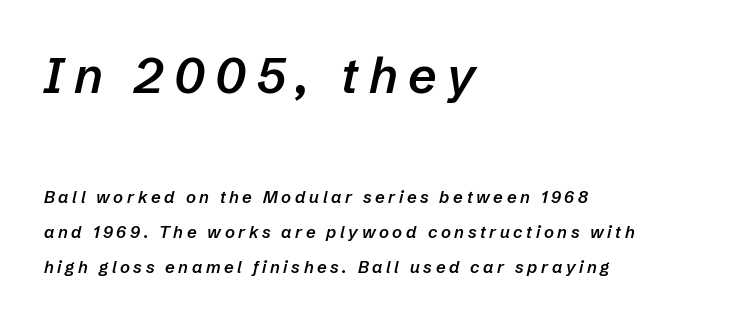
{"italic": "yes", "lean": "right", "slant_degrees": 12, "bold": "semi", "weight": "semibold", "width": "normal", "stroke_contrast": "low", "x_height": "medium", "monospaced": "no", "underline": "no", "align": "left", "line_spacing": "loose", "line_spacing_ratio": 2.05, "letter_spacing": "wide", "letter_spacing_em": 0.21, "larger_block": "first", "size_ratio": 2.94, "glyph_px": 50}
